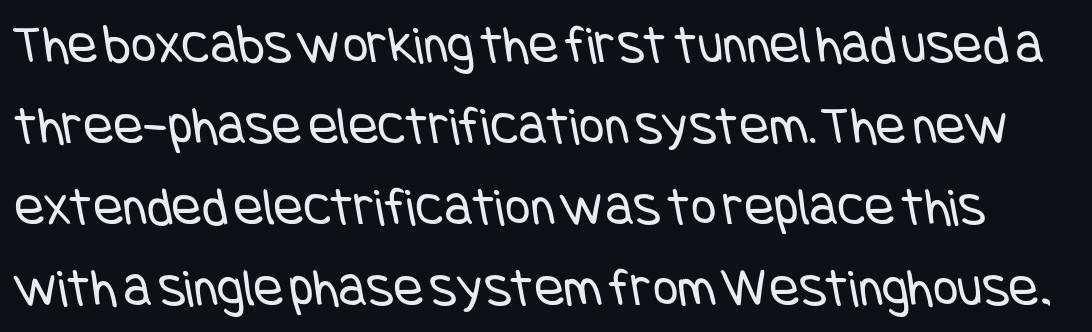
The image shows 55 px regular-weight, condensed sans-serif type; set normal line spacing (1.47x), normal letter spacing, not underlined; low stroke contrast and a large x-height.
